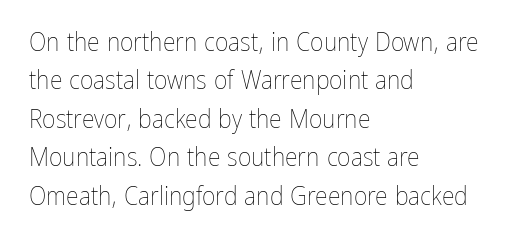
Q: Is the text bold? A: No.
Q: Is the text italic (slanted)? A: No, it is upright.
Q: Is the text underlined? A: No.
Q: How is the paragraph aligned? A: Left-aligned.
Q: Is the spacing between letters normal or unusually wide? A: Normal.
Q: Is the spacing between lines tight, normal or loose? A: Normal.
